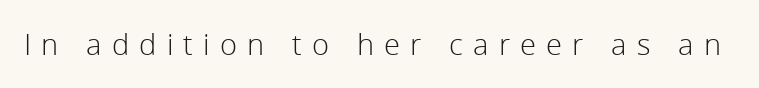
Q: Is the text bold? A: No.
Q: Is the text italic (slanted)? A: No, it is upright.
Q: Is the typeface a serif or a sans-serif typeface? A: Sans-serif.
Q: Is the text underlined? A: No.
Q: Is the spacing between letters normal or unusually wide? A: Unusually wide.
Q: Width (condensed, normal, or wide)? A: Normal.
Q: x-height? A: Medium.
Q: Monospaced? A: No.
